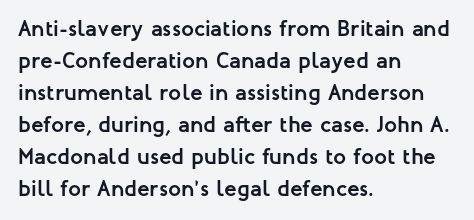
Q: Is the text bold? A: Yes.
Q: Is the text italic (slanted)? A: No, it is upright.
Q: Is the text underlined? A: No.
Q: How is the paragraph aligned? A: Left-aligned.
Q: Is the spacing between letters normal or unusually wide? A: Normal.
Q: Is the spacing between lines tight, normal or loose? A: Normal.
